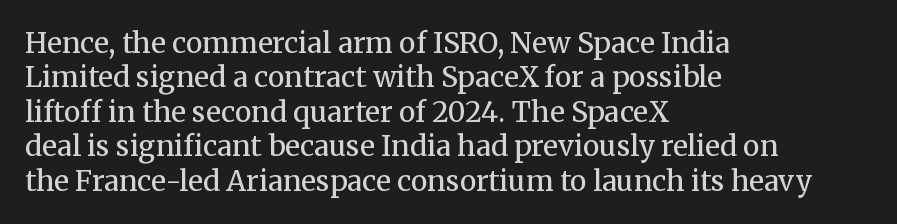
Q: Is the text bold? A: No.
Q: Is the text italic (slanted)? A: No, it is upright.
Q: Is the typeface a serif or a sans-serif typeface? A: Serif.
Q: Is the text underlined? A: No.
Q: How is the paragraph aligned? A: Left-aligned.
Q: Is the spacing between letters normal or unusually wide? A: Normal.
Q: Width (condensed, normal, or wide)? A: Normal.
Q: Stroke contrast? A: Medium.
Q: x-height? A: Medium.
Q: Monospaced? A: No.
